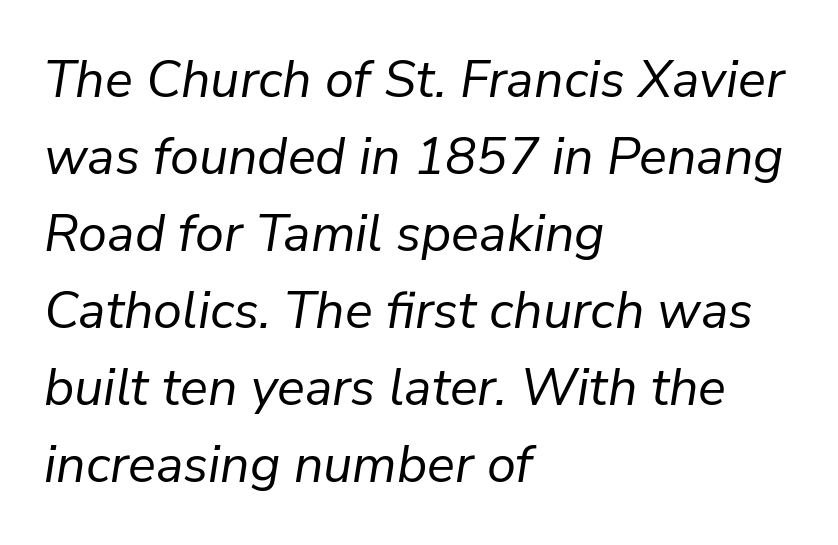
Q: Is the text bold? A: No.
Q: Is the text italic (slanted)? A: Yes, it leans right by about 9 degrees.
Q: Is the text underlined? A: No.
Q: How is the paragraph aligned? A: Left-aligned.
Q: Is the spacing between letters normal or unusually wide? A: Normal.
Q: Is the spacing between lines tight, normal or loose? A: Normal.
Q: Width (condensed, normal, or wide)? A: Normal.
Q: Stroke contrast? A: Low.
Q: x-height? A: Medium.
Q: Monospaced? A: No.
